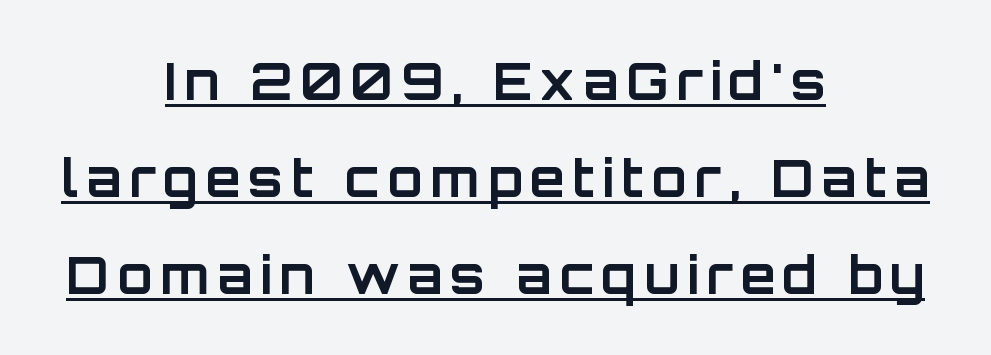
{"serif": "no", "italic": "no", "bold": "yes", "weight": "bold", "width": "normal", "stroke_contrast": "low", "x_height": "large", "monospaced": "no", "underline": "yes", "align": "center", "line_spacing": "loose", "line_spacing_ratio": 1.9, "glyph_px": 51}
